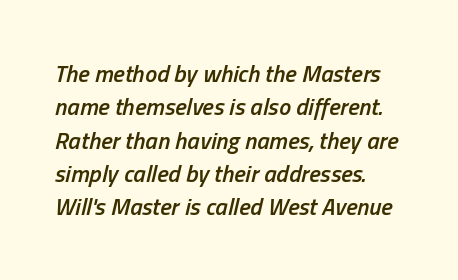
Q: Is the text bold? A: Semi-bold.
Q: Is the text italic (slanted)? A: Yes, it leans right by about 13 degrees.
Q: Is the text underlined? A: No.
Q: How is the paragraph aligned? A: Left-aligned.
Q: Is the spacing between letters normal or unusually wide? A: Normal.
Q: Is the spacing between lines tight, normal or loose? A: Normal.
